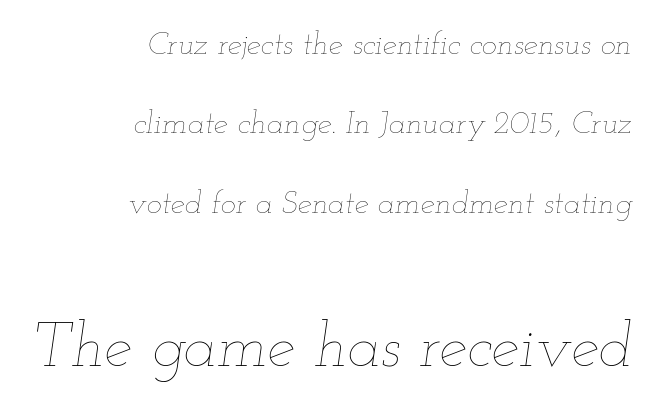
The image shows 63 px thin, wide type, italic (leaning right); set right-aligned, loose line spacing (2.48x), normal letter spacing, not underlined; the second (bottom) block is 1.97x larger; low stroke contrast and a small x-height.
